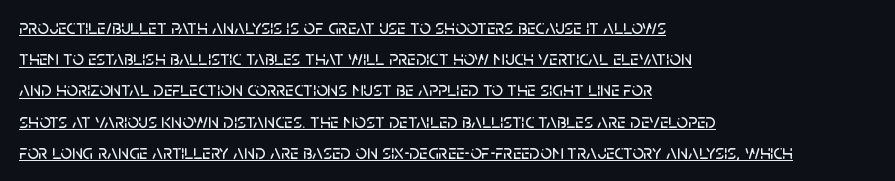
Q: Is the text italic (slanted)? A: No, it is upright.
Q: Is the text underlined? A: Yes.
Q: How is the paragraph aligned? A: Left-aligned.
Q: Is the spacing between letters normal or unusually wide? A: Normal.
Q: Is the spacing between lines tight, normal or loose? A: Normal.
